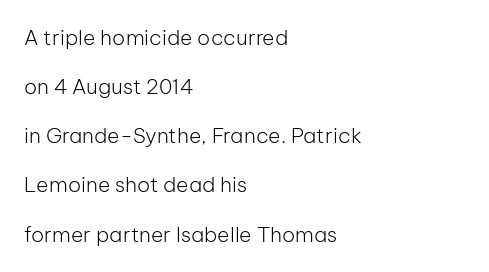
{"italic": "no", "bold": "no", "underline": "no", "align": "left", "line_spacing": "loose", "line_spacing_ratio": 2.34, "letter_spacing": "normal", "letter_spacing_em": 0.0, "glyph_px": 21}
